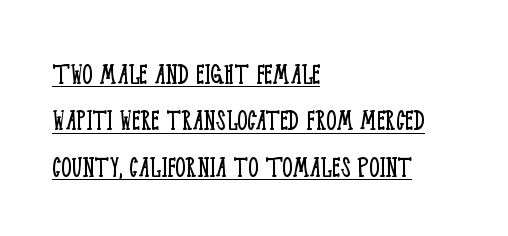
Q: Is the text bold? A: No.
Q: Is the text italic (slanted)? A: No, it is upright.
Q: Is the typeface a serif or a sans-serif typeface? A: Serif.
Q: Is the text underlined? A: Yes.
Q: How is the paragraph aligned? A: Left-aligned.
Q: Is the spacing between letters normal or unusually wide? A: Normal.
Q: Is the spacing between lines tight, normal or loose? A: Normal.
Q: Width (condensed, normal, or wide)? A: Condensed.
Q: Stroke contrast? A: Low.
Q: x-height? A: Large.
Q: Monospaced? A: No.
